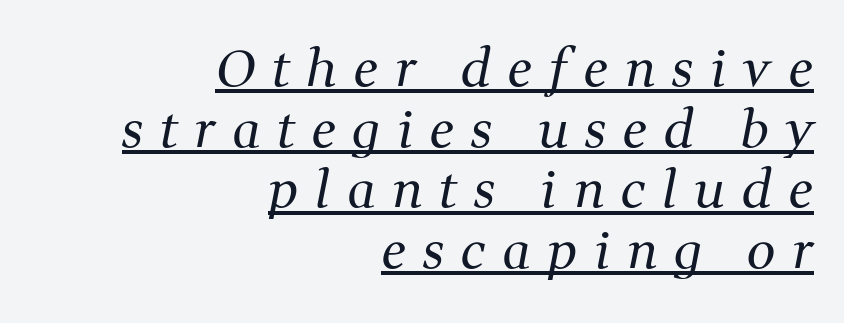
Q: Is the text bold? A: No.
Q: Is the text italic (slanted)? A: Yes, it leans right by about 11 degrees.
Q: Is the typeface a serif or a sans-serif typeface? A: Serif.
Q: Is the text underlined? A: Yes.
Q: How is the paragraph aligned? A: Right-aligned.
Q: Is the spacing between letters normal or unusually wide? A: Unusually wide.
Q: Width (condensed, normal, or wide)? A: Normal.
Q: Stroke contrast? A: Medium.
Q: x-height? A: Medium.
Q: Monospaced? A: No.
